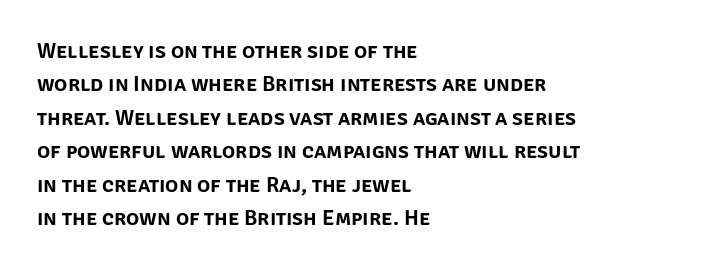
The image shows 22 px text type, upright; set left-aligned, normal line spacing (1.52x), normal letter spacing, not underlined.
